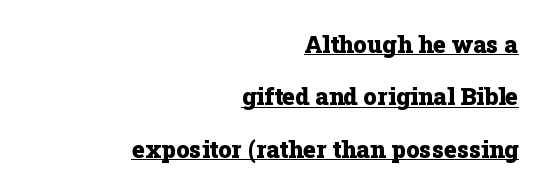
Q: Is the text bold? A: Yes.
Q: Is the text italic (slanted)? A: No, it is upright.
Q: Is the text underlined? A: Yes.
Q: How is the paragraph aligned? A: Right-aligned.
Q: Is the spacing between letters normal or unusually wide? A: Normal.
Q: Is the spacing between lines tight, normal or loose? A: Loose.
